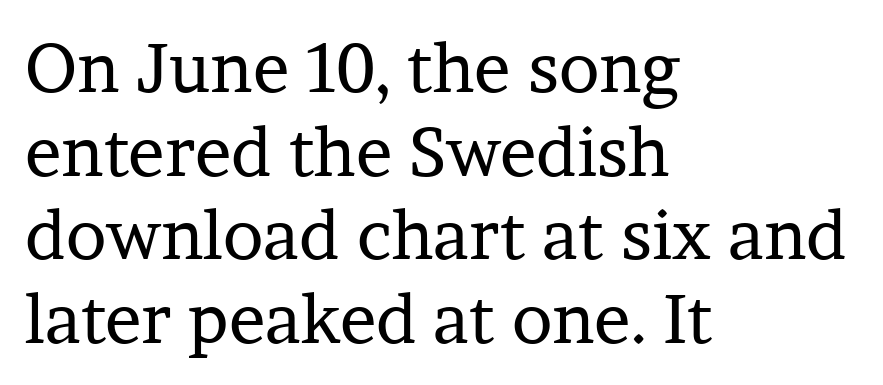
{"serif": "yes", "italic": "no", "bold": "no", "weight": "regular", "width": "normal", "stroke_contrast": "low", "x_height": "medium", "monospaced": "no", "underline": "no", "align": "left", "line_spacing_ratio": 1.23, "letter_spacing": "normal", "letter_spacing_em": 0.0, "glyph_px": 68}
